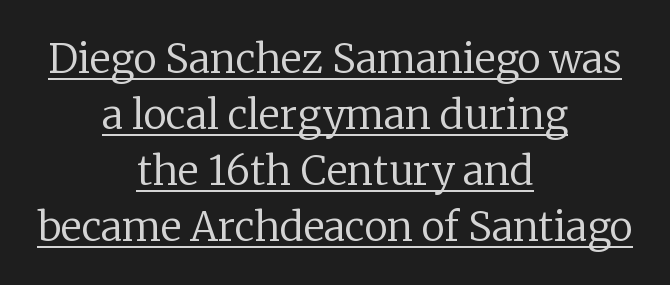
The image shows 40 px regular-weight serif type, upright; set centered, normal line spacing (1.4x), normal letter spacing, underlined; low stroke contrast and a medium x-height.
